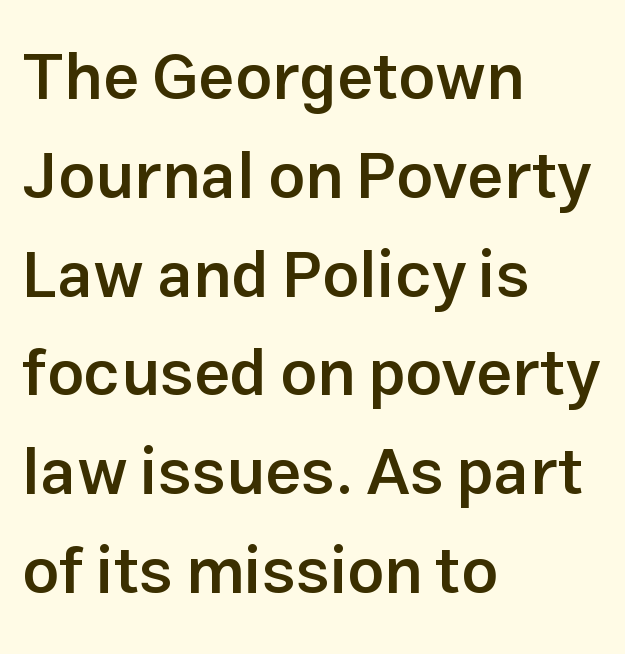
Q: Is the text bold? A: Semi-bold.
Q: Is the text italic (slanted)? A: No, it is upright.
Q: Is the typeface a serif or a sans-serif typeface? A: Sans-serif.
Q: Is the text underlined? A: No.
Q: How is the paragraph aligned? A: Left-aligned.
Q: Is the spacing between letters normal or unusually wide? A: Normal.
Q: Is the spacing between lines tight, normal or loose? A: Normal.
Q: Width (condensed, normal, or wide)? A: Normal.
Q: Stroke contrast? A: Low.
Q: x-height? A: Medium.
Q: Monospaced? A: No.
